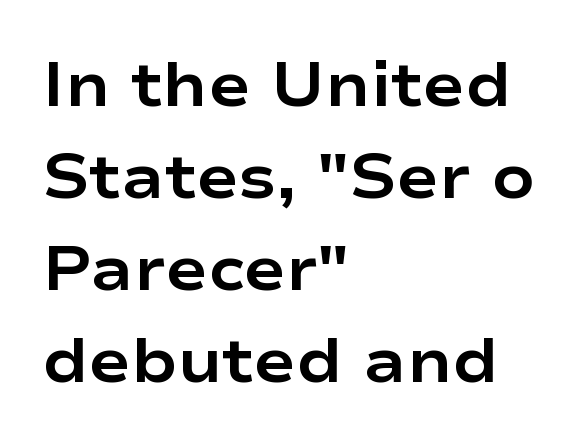
Q: Is the text bold? A: Yes.
Q: Is the text italic (slanted)? A: No, it is upright.
Q: Is the typeface a serif or a sans-serif typeface? A: Sans-serif.
Q: Is the text underlined? A: No.
Q: How is the paragraph aligned? A: Left-aligned.
Q: Is the spacing between letters normal or unusually wide? A: Normal.
Q: Is the spacing between lines tight, normal or loose? A: Normal.
Q: Width (condensed, normal, or wide)? A: Wide.
Q: Stroke contrast? A: Low.
Q: x-height? A: Medium.
Q: Monospaced? A: No.
